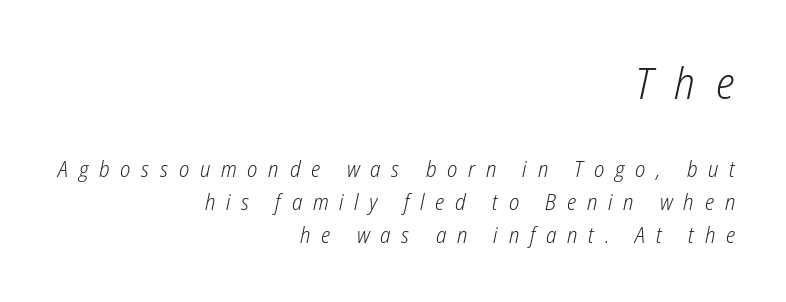
{"italic": "yes", "lean": "right", "slant_degrees": 12, "bold": "no", "weight": "light", "width": "condensed", "stroke_contrast": "low", "x_height": "medium", "monospaced": "no", "underline": "no", "align": "right", "line_spacing": "normal", "line_spacing_ratio": 1.51, "letter_spacing": "wide", "letter_spacing_em": 0.49, "larger_block": "first", "size_ratio": 2.0, "glyph_px": 44}
